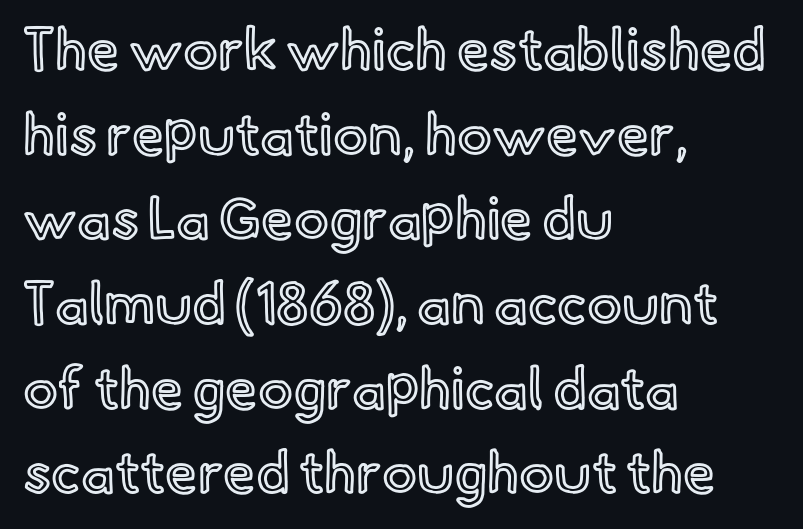
The image shows 58 px text type, upright; set left-aligned, normal line spacing (1.46x), normal letter spacing, not underlined; a small x-height.
